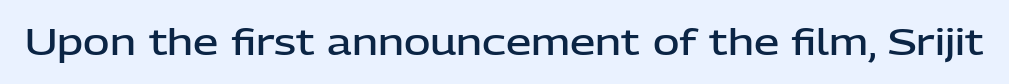
Decoration check: the copy has no underline. Posture: straight, roman, zero tilt. The passage shown is semibold, sitting just below true bold. Compared with typical body copy, the letter spacing here is the same. The face used here is proportionally spaced, like ordinary book or web type.
